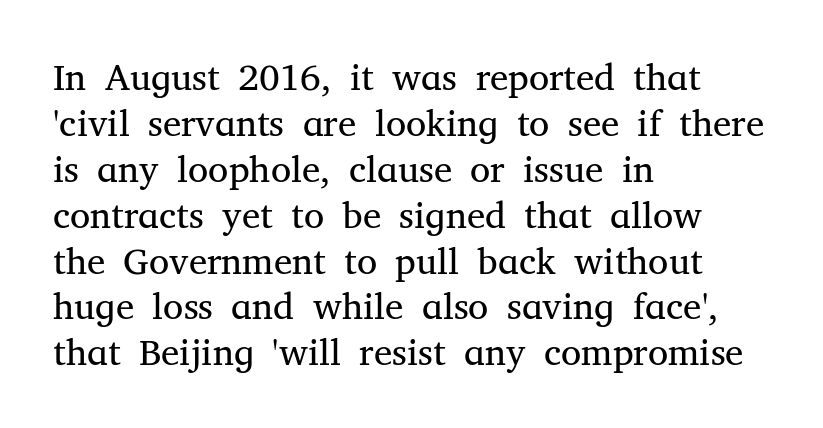
Line starts are locked; line ends wander. A typesetter would label this face a serif. Posture: vertical. Beneath every word, the page is bare. The type is set solid horizontally, with unmodified tracking. Stroke mass is kept to a normal reading level or below.
